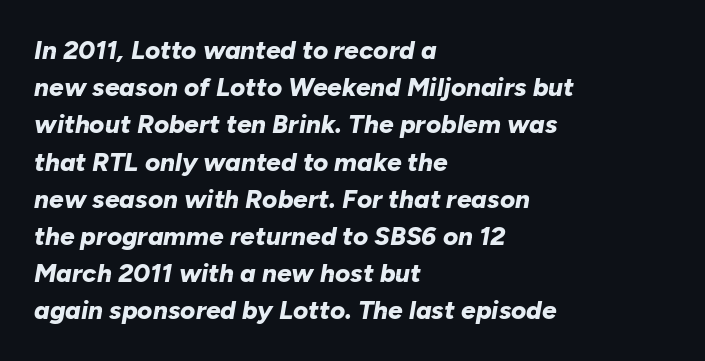
{"italic": "yes", "lean": "right", "slant_degrees": 10, "bold": "yes", "underline": "no", "align": "left", "line_spacing": "normal", "line_spacing_ratio": 1.43, "letter_spacing": "normal", "letter_spacing_em": 0.0, "glyph_px": 26}
